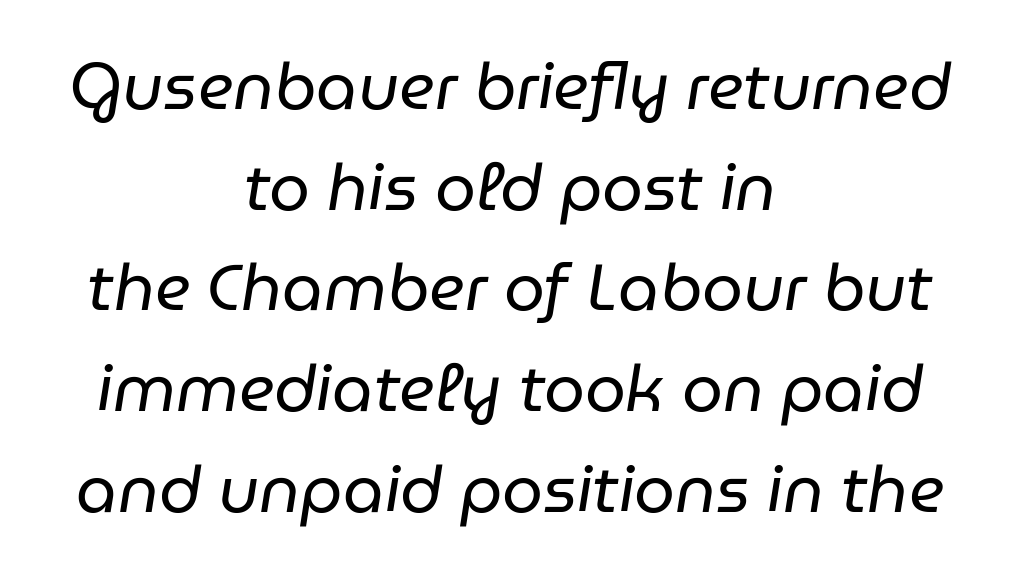
Line starts and ends both wander, symmetrically. The rows are spaced the way most documents space them. Plain, unruled lines of type. Varying glyph widths throughout — classic text-font behaviour. Glyph-to-glyph distance matches everyday printed text.
